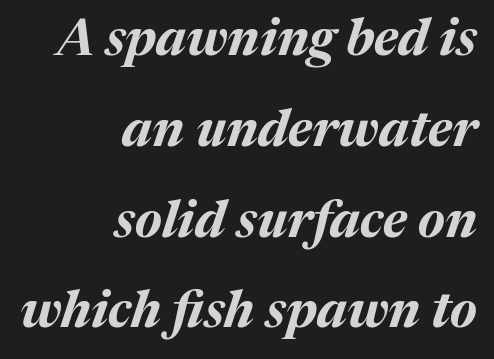
Each letter keeps its own natural width here, so spacing adapts to shape. Thick stems and heavy bowls — unmistakably bold. Style check: oblique. Typeset ragged left — the right edge is the straight one. The specimen omits any rule beneath the text block's lines.
